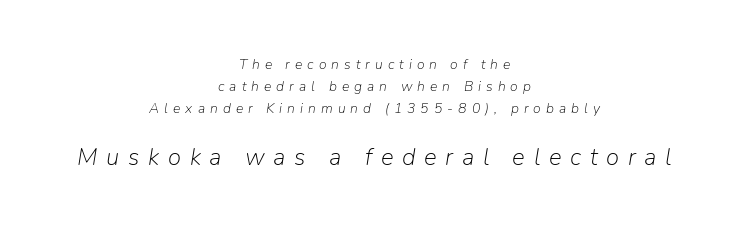
Q: Is the text bold? A: No.
Q: Is the text italic (slanted)? A: Yes, it leans right by about 9 degrees.
Q: Is the text underlined? A: No.
Q: How is the paragraph aligned? A: Centered.
Q: Is the spacing between letters normal or unusually wide? A: Unusually wide.
Q: Is the spacing between lines tight, normal or loose? A: Normal.
Q: Which block of text is set in a larger size, the first (top) or the second (bottom)? A: The second (bottom) one.
